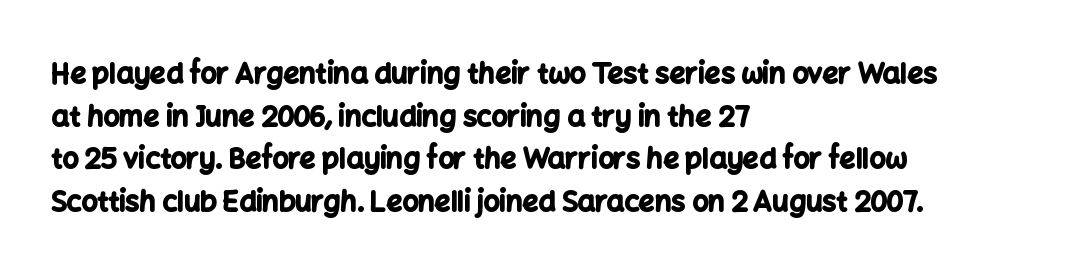
Q: Is the text bold? A: Yes.
Q: Is the text italic (slanted)? A: No, it is upright.
Q: Is the typeface a serif or a sans-serif typeface? A: Sans-serif.
Q: Is the text underlined? A: No.
Q: How is the paragraph aligned? A: Left-aligned.
Q: Is the spacing between letters normal or unusually wide? A: Normal.
Q: Is the spacing between lines tight, normal or loose? A: Normal.
Q: Width (condensed, normal, or wide)? A: Normal.
Q: Stroke contrast? A: Low.
Q: x-height? A: Medium.
Q: Monospaced? A: No.
